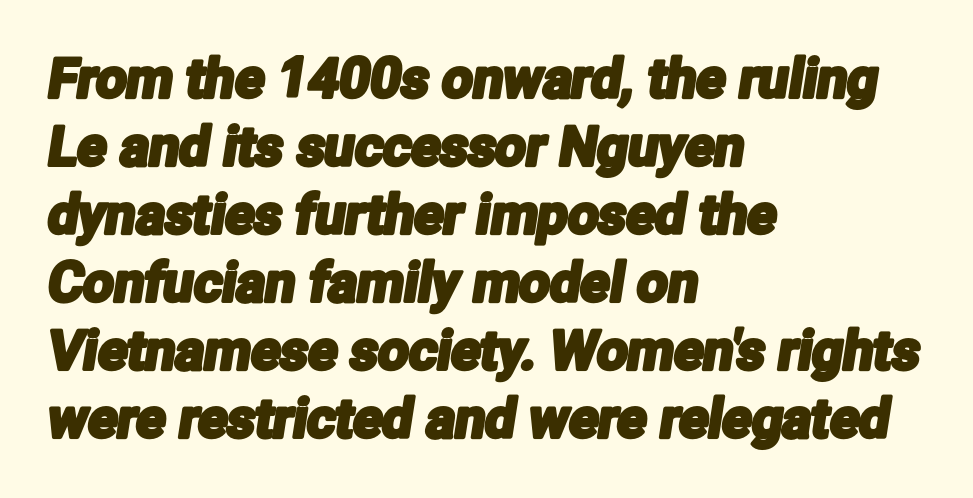
A typesetter would call this proportional, since set widths differ per character. The space between consecutive lines is moderate. The horizontal fit of the characters is conventional and even. Any mark beneath the type? The region is blank. These lines stack with their left ends in a neat column.
